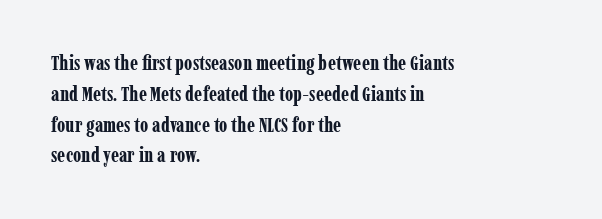
The image shows 20 px bold type, upright; set left-aligned, normal line spacing (1.54x), normal letter spacing, not underlined.
